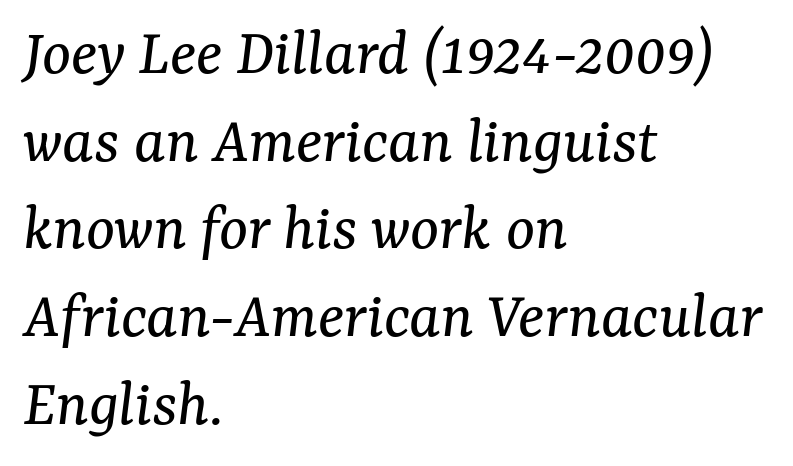
Looks like regular typesetting: each glyph gets only the width it needs. Words float on clear page, feet unadorned. Inter-character spacing is left at the font's built-in metrics. In terms of letterform style, serifs are clearly present. Summary of vertical rhythm: regular, with standard interline spacing.
